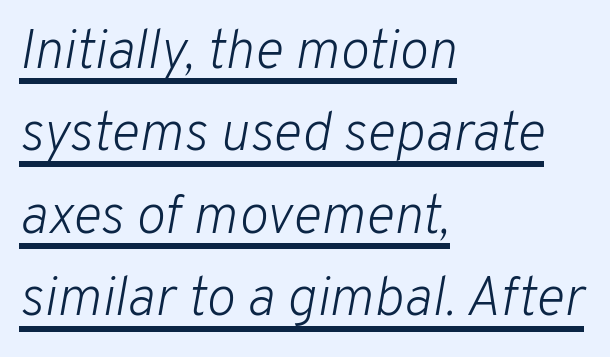
{"italic": "yes", "lean": "right", "slant_degrees": 10, "bold": "no", "weight": "light", "width": "normal", "stroke_contrast": "low", "x_height": "medium", "monospaced": "no", "underline": "yes", "align": "left", "line_spacing": "normal", "line_spacing_ratio": 1.5, "letter_spacing": "normal", "letter_spacing_em": 0.0, "glyph_px": 55}
